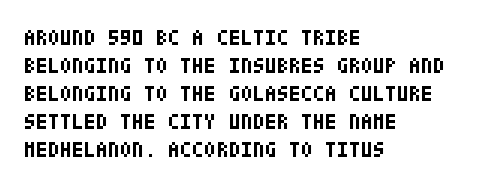
The image shows 22 px bold type, upright; set left-aligned, normal line spacing (1.27x), normal letter spacing, not underlined.
